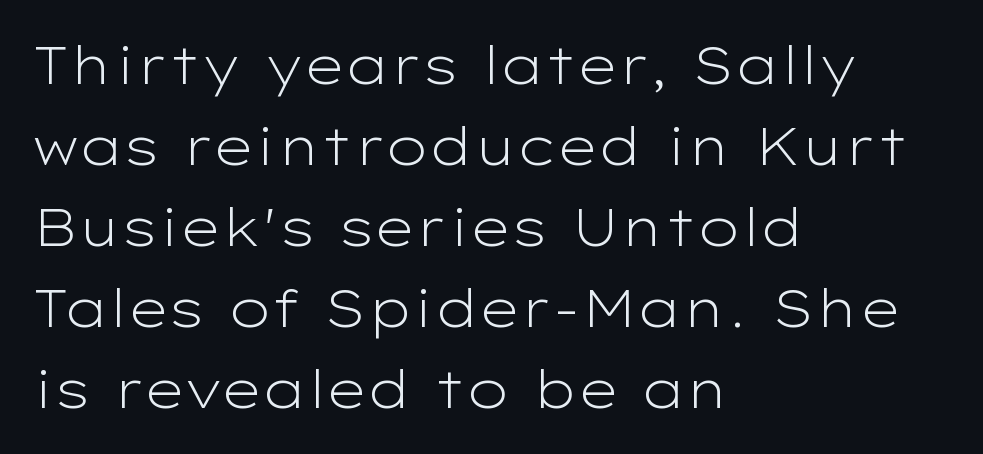
This sample uses an upright cut, with every glyph sitting square on the baseline. Successive baselines arrive at the customary interval. Check under the words: just untouched page. Font category for this specimen: sans-serif.
